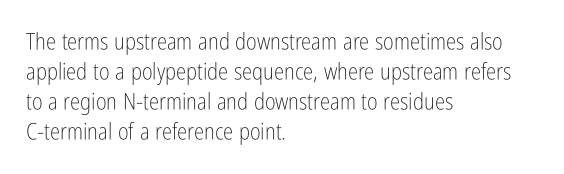
The lines are quadded left. The font sits on the lighter half of the weight spectrum, regular included. Tracking here is standard; glyphs follow each other at the usual distance. Italic? Not at all — the glyphs are vertical. Rule under the text: the space is simply empty.
